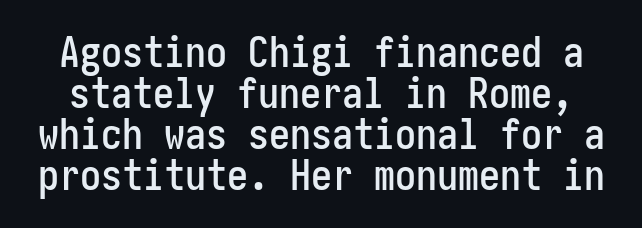
Q: Is the text italic (slanted)? A: No, it is upright.
Q: Is the typeface a serif or a sans-serif typeface? A: Sans-serif.
Q: Is the text underlined? A: No.
Q: Is the spacing between letters normal or unusually wide? A: Normal.
Q: Is the spacing between lines tight, normal or loose? A: Tight.
Q: Width (condensed, normal, or wide)? A: Condensed.
Q: Stroke contrast? A: Low.
Q: x-height? A: Medium.
